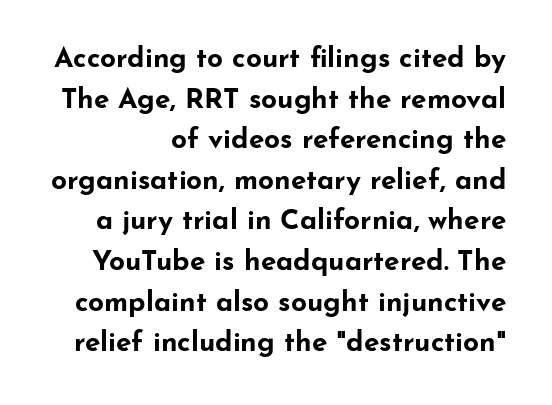
The image shows 28 px bold, wide sans-serif type, upright; set normal line spacing (1.45x), normal letter spacing, not underlined; low stroke contrast and a small x-height.
